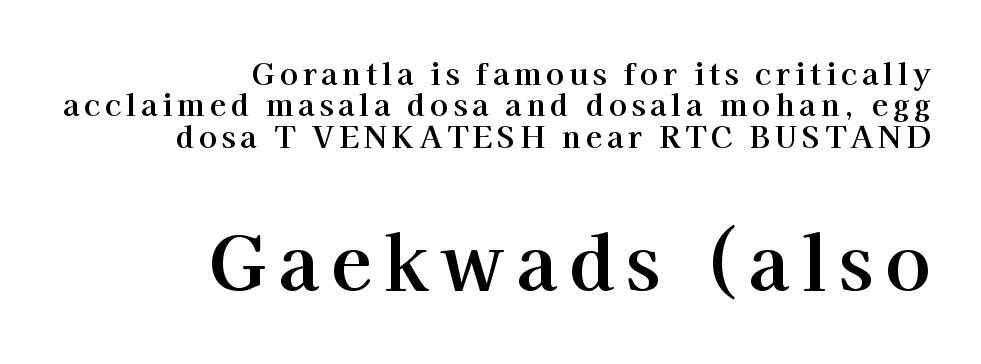
Q: Is the text bold? A: Yes.
Q: Is the text italic (slanted)? A: No, it is upright.
Q: Is the typeface a serif or a sans-serif typeface? A: Serif.
Q: Is the text underlined? A: No.
Q: How is the paragraph aligned? A: Right-aligned.
Q: Is the spacing between lines tight, normal or loose? A: Tight.
Q: Which block of text is set in a larger size, the first (top) or the second (bottom)? A: The second (bottom) one.
Q: Width (condensed, normal, or wide)? A: Normal.
Q: Stroke contrast? A: High.
Q: x-height? A: Medium.
Q: Monospaced? A: No.
